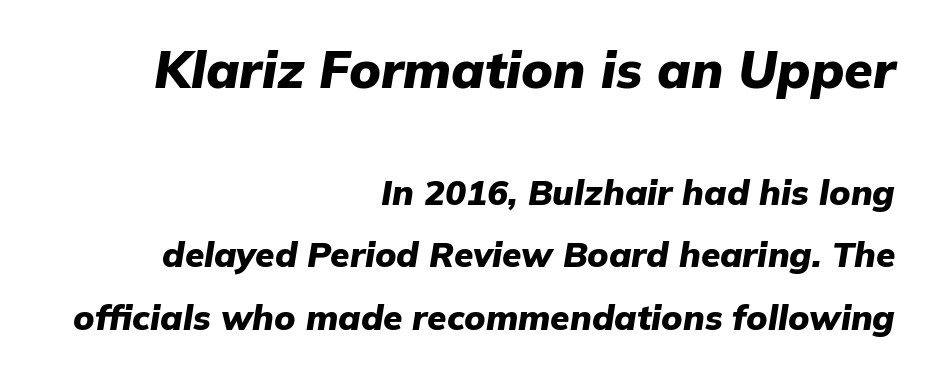
Q: Is the text bold? A: Yes.
Q: Is the text italic (slanted)? A: Yes, it leans right by about 9 degrees.
Q: Is the text underlined? A: No.
Q: How is the paragraph aligned? A: Right-aligned.
Q: Is the spacing between letters normal or unusually wide? A: Normal.
Q: Which block of text is set in a larger size, the first (top) or the second (bottom)? A: The first (top) one.
Q: Width (condensed, normal, or wide)? A: Normal.
Q: Stroke contrast? A: Low.
Q: x-height? A: Medium.
Q: Monospaced? A: No.
